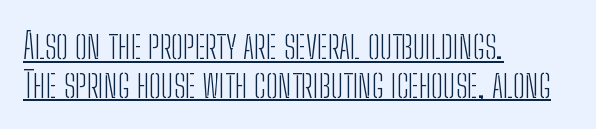
{"serif": "no", "italic": "no", "bold": "no", "weight": "light", "width": "condensed", "stroke_contrast": "low", "x_height": "medium", "monospaced": "no", "underline": "yes", "align": "left", "line_spacing": "tight", "line_spacing_ratio": 1.07, "letter_spacing": "normal", "letter_spacing_em": 0.0, "glyph_px": 36}
